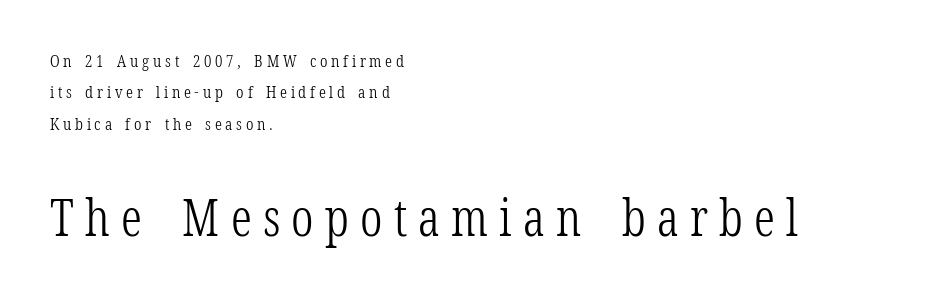
The image shows 51 px light, condensed serif type, upright; set left-aligned, line spacing 1.85x, unusually wide letter spacing (+0.22 em), not underlined; the second (bottom) block is 3.0x larger; low stroke contrast and a medium x-height.
